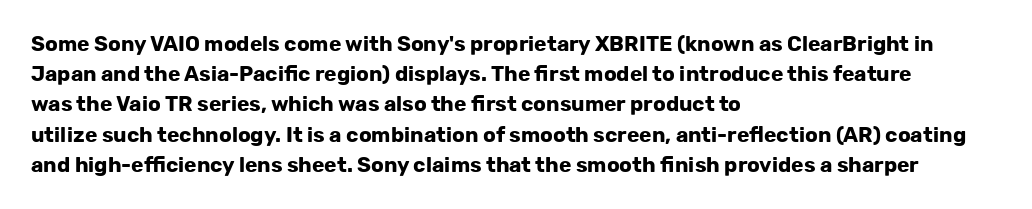
{"italic": "no", "bold": "yes", "underline": "no", "align": "left", "line_spacing": "normal", "line_spacing_ratio": 1.44, "letter_spacing": "normal", "letter_spacing_em": 0.0, "glyph_px": 21}
